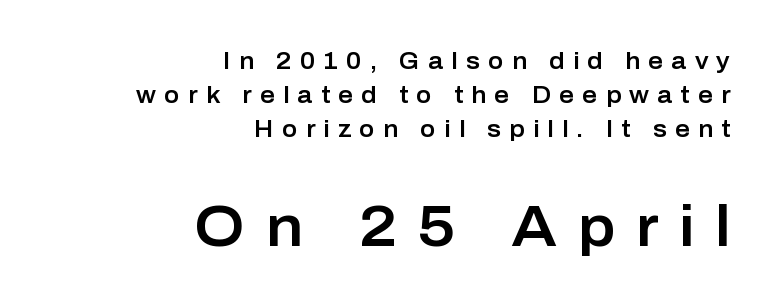
Q: Is the text italic (slanted)? A: No, it is upright.
Q: Is the typeface a serif or a sans-serif typeface? A: Sans-serif.
Q: Is the text underlined? A: No.
Q: How is the paragraph aligned? A: Right-aligned.
Q: Is the spacing between letters normal or unusually wide? A: Unusually wide.
Q: Is the spacing between lines tight, normal or loose? A: Normal.
Q: Which block of text is set in a larger size, the first (top) or the second (bottom)? A: The second (bottom) one.
Q: Width (condensed, normal, or wide)? A: Normal.
Q: Stroke contrast? A: Low.
Q: x-height? A: Medium.
Q: Monospaced? A: No.
